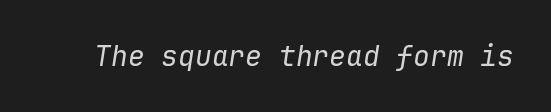
{"italic": "yes", "lean": "right", "slant_degrees": 9, "bold": "no", "weight": "regular", "width": "normal", "stroke_contrast": "low", "x_height": "medium", "monospaced": "yes", "underline": "no", "letter_spacing": "normal", "letter_spacing_em": 0.0, "glyph_px": 28}
